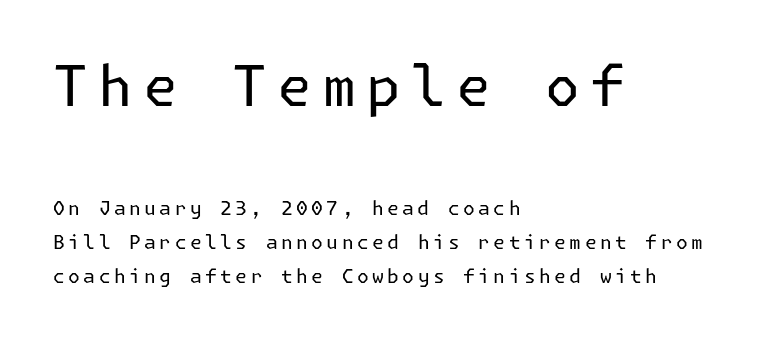
{"serif": "no", "italic": "no", "bold": "no", "weight": "regular", "width": "normal", "stroke_contrast": "low", "x_height": "medium", "underline": "no", "align": "left", "line_spacing_ratio": 1.78, "larger_block": "first", "size_ratio": 2.95, "glyph_px": 56}
